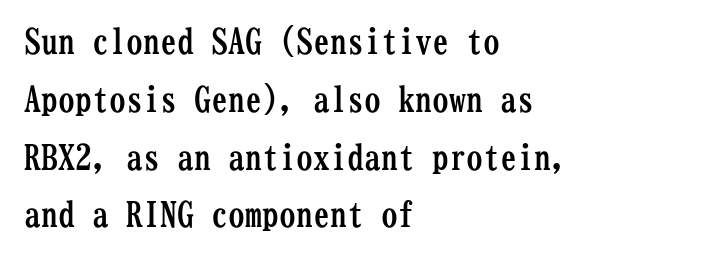
{"serif": "yes", "italic": "no", "bold": "yes", "weight": "semibold", "width": "condensed", "stroke_contrast": "low", "x_height": "medium", "monospaced": "yes", "underline": "no", "align": "left", "line_spacing": "normal", "line_spacing_ratio": 1.7, "letter_spacing": "normal", "letter_spacing_em": 0.0, "glyph_px": 34}
